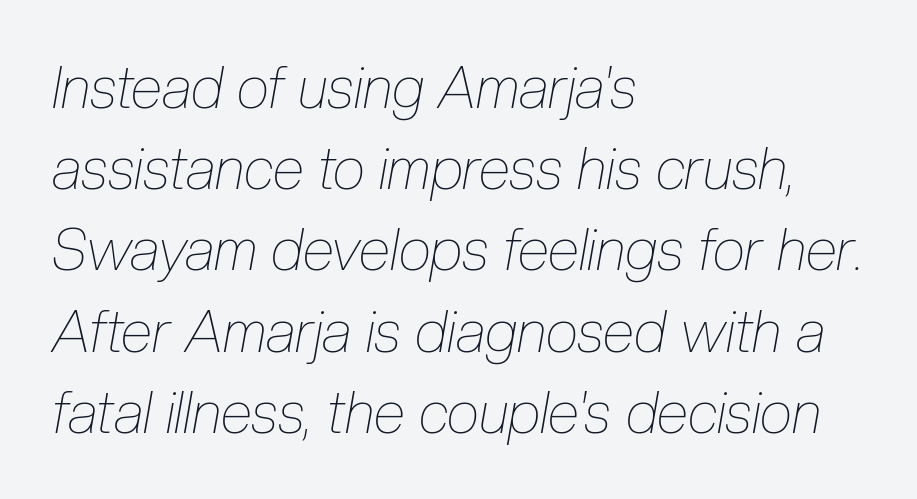
Q: Is the text bold? A: No.
Q: Is the text italic (slanted)? A: Yes, it leans right by about 10 degrees.
Q: Is the text underlined? A: No.
Q: How is the paragraph aligned? A: Left-aligned.
Q: Is the spacing between letters normal or unusually wide? A: Normal.
Q: Is the spacing between lines tight, normal or loose? A: Normal.
Q: Width (condensed, normal, or wide)? A: Condensed.
Q: Stroke contrast? A: Low.
Q: x-height? A: Medium.
Q: Monospaced? A: No.
